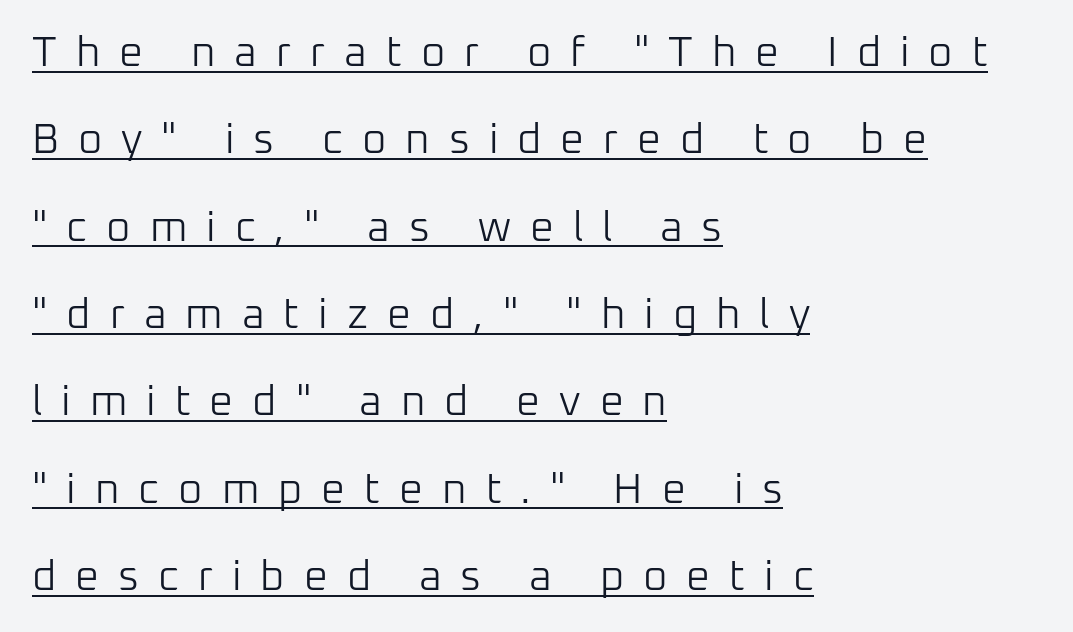
{"serif": "no", "italic": "no", "bold": "no", "weight": "light", "width": "normal", "stroke_contrast": "low", "x_height": "medium", "monospaced": "no", "underline": "yes", "align": "left", "line_spacing": "loose", "line_spacing_ratio": 2.08, "letter_spacing": "wide", "letter_spacing_em": 0.45, "glyph_px": 42}
